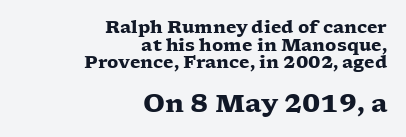
Q: Is the text bold? A: Yes.
Q: Is the text italic (slanted)? A: No, it is upright.
Q: Is the text underlined? A: No.
Q: How is the paragraph aligned? A: Right-aligned.
Q: Is the spacing between letters normal or unusually wide? A: Normal.
Q: Is the spacing between lines tight, normal or loose? A: Tight.
Q: Which block of text is set in a larger size, the first (top) or the second (bottom)? A: The second (bottom) one.
